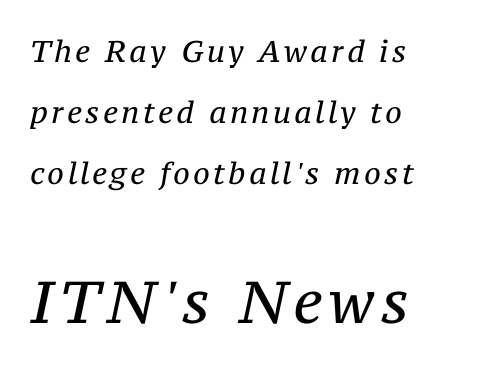
The image shows 59 px regular-weight serif type, italic (leaning right); set left-aligned, loose line spacing (2.04x), not underlined; the second (bottom) block is 1.97x larger; medium stroke contrast and a medium x-height.
